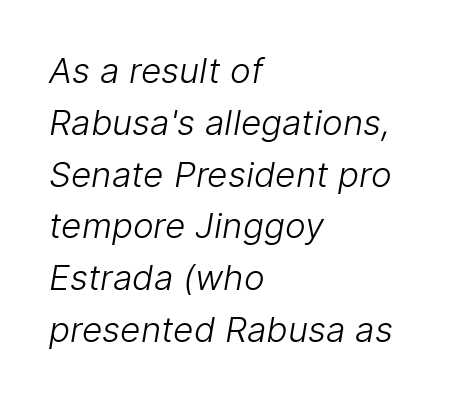
Q: Is the text bold? A: No.
Q: Is the typeface a serif or a sans-serif typeface? A: Sans-serif.
Q: Is the text underlined? A: No.
Q: How is the paragraph aligned? A: Left-aligned.
Q: Is the spacing between letters normal or unusually wide? A: Normal.
Q: Is the spacing between lines tight, normal or loose? A: Normal.
Q: Width (condensed, normal, or wide)? A: Normal.
Q: Stroke contrast? A: Low.
Q: x-height? A: Medium.
Q: Monospaced? A: No.
